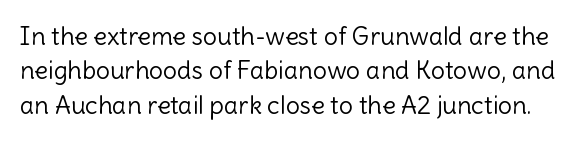
{"italic": "no", "bold": "no", "underline": "no", "line_spacing": "normal", "line_spacing_ratio": 1.38, "letter_spacing": "normal", "letter_spacing_em": 0.0, "glyph_px": 25}
